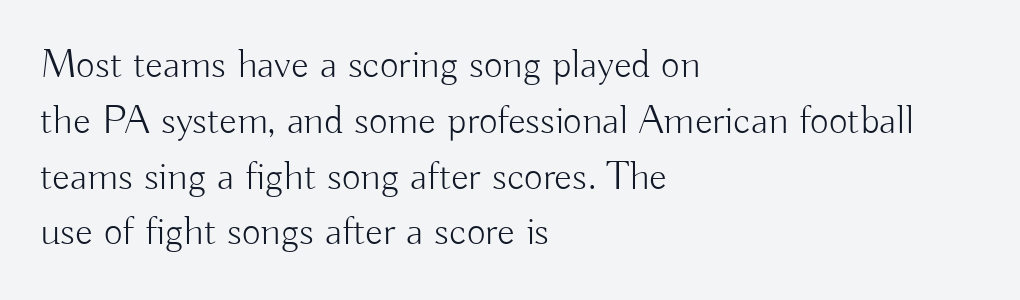
Q: Is the text bold? A: No.
Q: Is the text italic (slanted)? A: No, it is upright.
Q: Is the typeface a serif or a sans-serif typeface? A: Sans-serif.
Q: Is the text underlined? A: No.
Q: How is the paragraph aligned? A: Left-aligned.
Q: Is the spacing between letters normal or unusually wide? A: Normal.
Q: Is the spacing between lines tight, normal or loose? A: Normal.
Q: Width (condensed, normal, or wide)? A: Normal.
Q: Stroke contrast? A: Low.
Q: x-height? A: Small.
Q: Monospaced? A: No.
